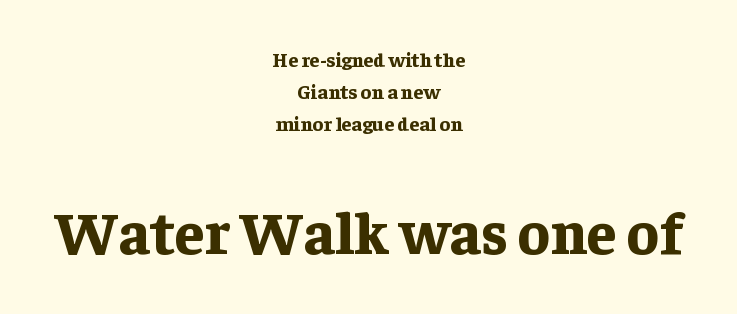
Q: Is the text bold? A: Yes.
Q: Is the text italic (slanted)? A: No, it is upright.
Q: Is the typeface a serif or a sans-serif typeface? A: Serif.
Q: Is the text underlined? A: No.
Q: How is the paragraph aligned? A: Centered.
Q: Is the spacing between letters normal or unusually wide? A: Normal.
Q: Is the spacing between lines tight, normal or loose? A: Normal.
Q: Which block of text is set in a larger size, the first (top) or the second (bottom)? A: The second (bottom) one.
Q: Width (condensed, normal, or wide)? A: Normal.
Q: Stroke contrast? A: Low.
Q: x-height? A: Medium.
Q: Monospaced? A: No.
